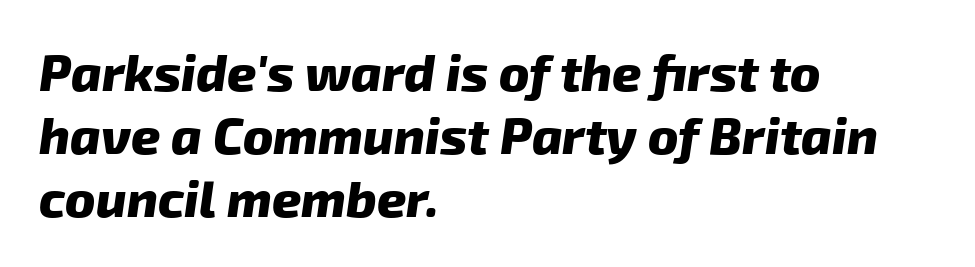
Q: Is the text bold? A: Yes.
Q: Is the typeface a serif or a sans-serif typeface? A: Sans-serif.
Q: Is the text underlined? A: No.
Q: How is the paragraph aligned? A: Left-aligned.
Q: Is the spacing between letters normal or unusually wide? A: Normal.
Q: Width (condensed, normal, or wide)? A: Normal.
Q: Stroke contrast? A: Low.
Q: x-height? A: Medium.
Q: Monospaced? A: No.
